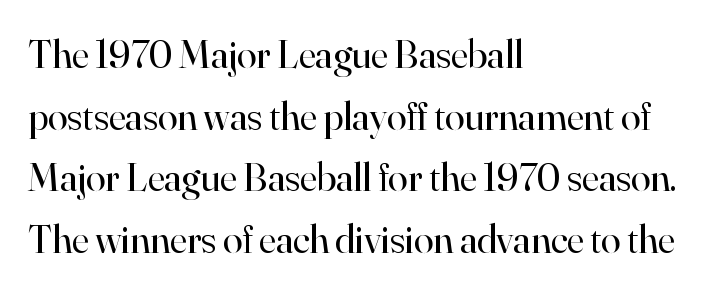
Weight: regular or lighter. Here the designer chose a conventional face with non-uniform glyph widths. Posture: upright roman. Are there feet on the stems? There are — it's a serif. Line spacing here is normal.
